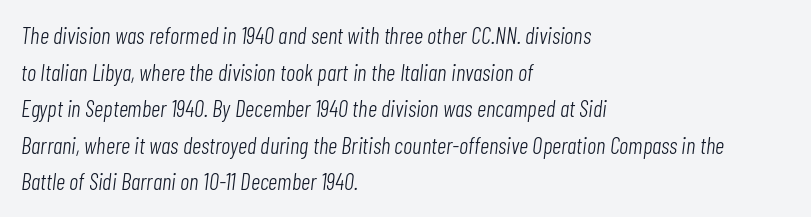
The image shows 23 px text type, italic (leaning right); set left-aligned, normal line spacing (1.59x), normal letter spacing, not underlined.
